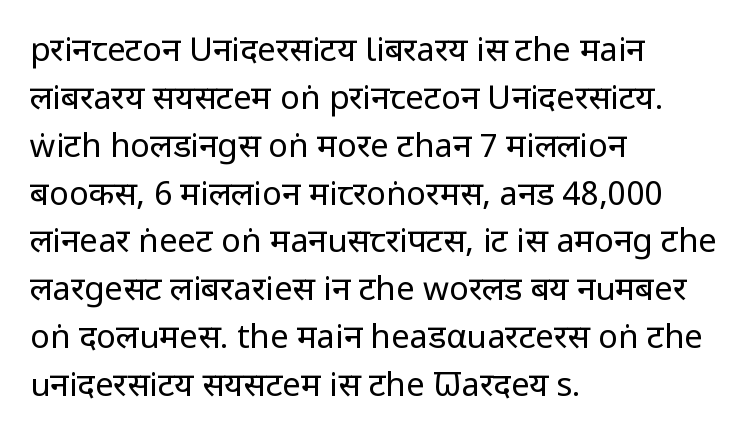
A student would call this left alignment; a typographer would say flush left, rag right. Students, observe: this is what conventionally led text looks like. Just letters on the line, the space beneath them empty. Default kerning and tracking; the words read as compact shapes. The rendering shows plain stroke endings on the letterforms — a sans-serif design.
